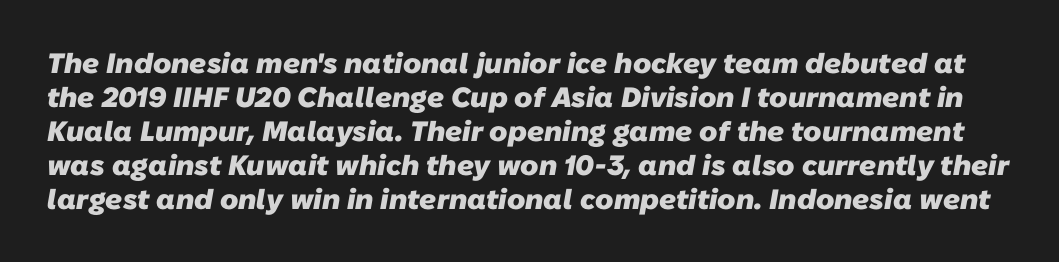
The image shows 28 px heavy sans-serif type; set line spacing 1.21x, normal letter spacing, not underlined; low stroke contrast and a medium x-height.
